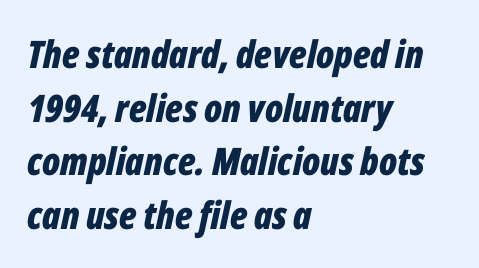
{"italic": "yes", "lean": "right", "slant_degrees": 12, "bold": "yes", "weight": "bold", "width": "condensed", "stroke_contrast": "low", "x_height": "medium", "monospaced": "no", "underline": "no", "align": "left", "line_spacing": "normal", "line_spacing_ratio": 1.41, "letter_spacing": "normal", "letter_spacing_em": 0.0, "glyph_px": 38}
